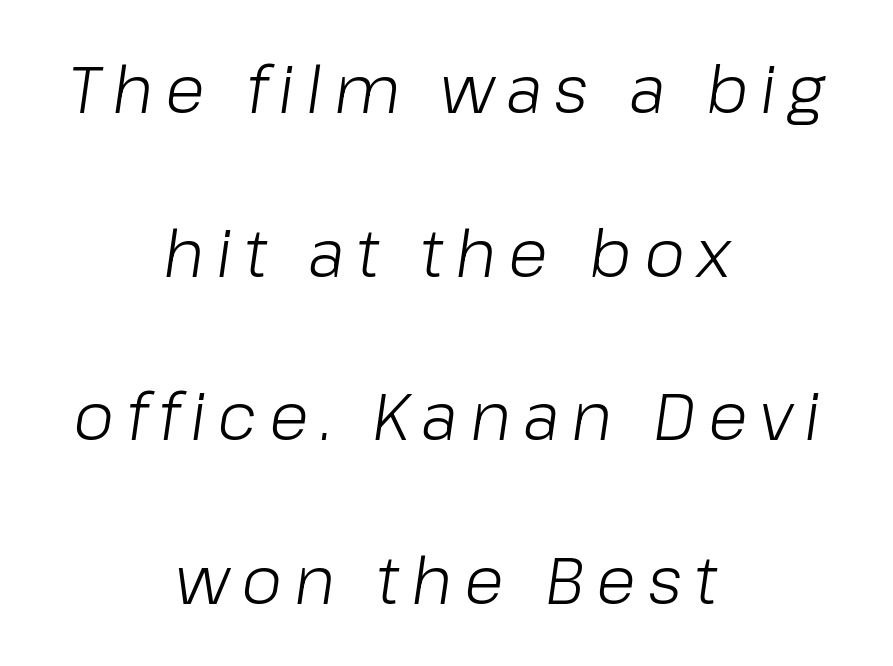
Q: Is the text bold? A: No.
Q: Is the text italic (slanted)? A: Yes, it leans right by about 8 degrees.
Q: Is the text underlined? A: No.
Q: How is the paragraph aligned? A: Centered.
Q: Is the spacing between lines tight, normal or loose? A: Loose.
Q: Width (condensed, normal, or wide)? A: Normal.
Q: Stroke contrast? A: Low.
Q: x-height? A: Medium.
Q: Monospaced? A: No.
